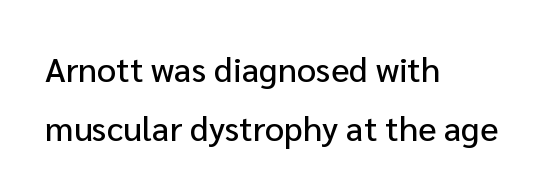
Q: Is the text italic (slanted)? A: No, it is upright.
Q: Is the typeface a serif or a sans-serif typeface? A: Sans-serif.
Q: Is the text underlined? A: No.
Q: How is the paragraph aligned? A: Left-aligned.
Q: Is the spacing between letters normal or unusually wide? A: Normal.
Q: Width (condensed, normal, or wide)? A: Normal.
Q: Stroke contrast? A: Low.
Q: x-height? A: Medium.
Q: Monospaced? A: No.
